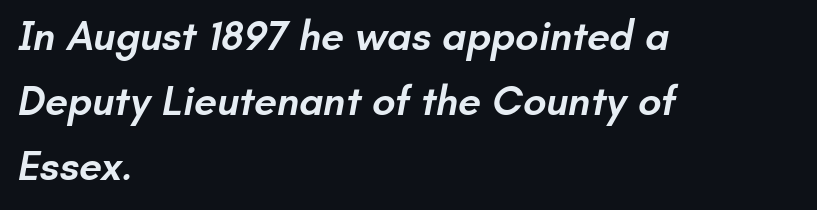
The image shows 41 px semibold sans-serif type; set left-aligned, normal line spacing (1.58x), normal letter spacing, not underlined; low stroke contrast and a small x-height.
